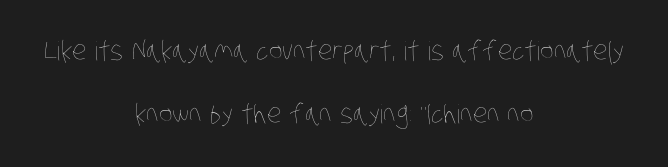
How are the letters spaced? Ordinarily, with no added tracking. Type without underlining. Stem width sits at or under what a default text font uses. The space between consecutive lines is lavish. The whitespace from short lines is split evenly between both sides.
